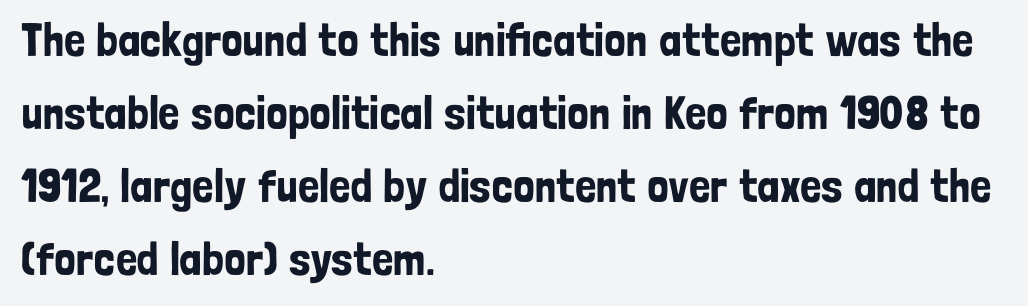
Quick note: underline off. The horizontal fit of the characters is conventional and even. What kind of face is this? One without serifs — a sans. Reading down the block, your eye returns to a fixed left position each line. You could not count columns in this text — the font is proportionally spaced. A normal amount of white space separates one row of letters from the next.
